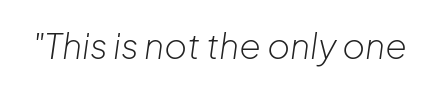
Looks like regular typesetting: each glyph gets only the width it needs. The text carries the slant typical of an italic or oblique font. Tracking value appears to be zero — textbook default spacing. Underlining? Definitely not there. No extra ink here — the face is not bold.
